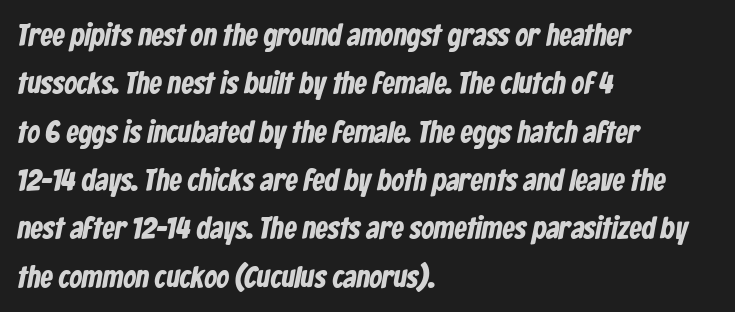
The paragraph shown leans on its left margin. The horizontal fit of the characters is conventional and even. This sample uses a sans-serif face. Varying glyph widths throughout — classic text-font behaviour.
